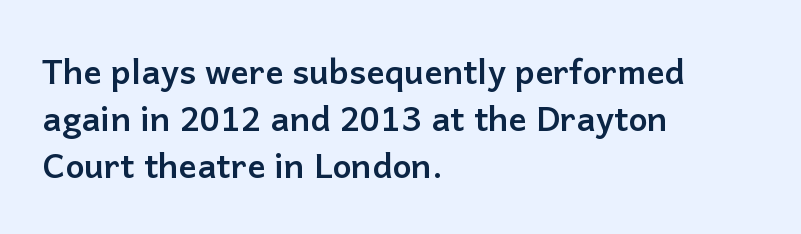
Q: Is the text bold? A: Yes.
Q: Is the text italic (slanted)? A: No, it is upright.
Q: Is the typeface a serif or a sans-serif typeface? A: Sans-serif.
Q: Is the text underlined? A: No.
Q: How is the paragraph aligned? A: Left-aligned.
Q: Is the spacing between letters normal or unusually wide? A: Normal.
Q: Is the spacing between lines tight, normal or loose? A: Normal.
Q: Width (condensed, normal, or wide)? A: Normal.
Q: Stroke contrast? A: Low.
Q: x-height? A: Medium.
Q: Monospaced? A: No.
